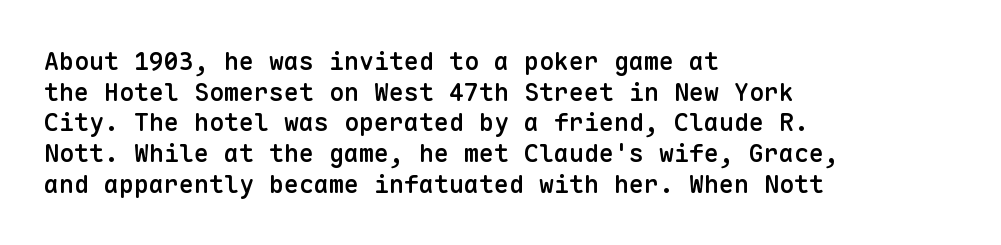
{"italic": "no", "bold": "semi", "underline": "no", "align": "left", "line_spacing_ratio": 1.23, "letter_spacing": "normal", "letter_spacing_em": 0.0, "glyph_px": 25}
